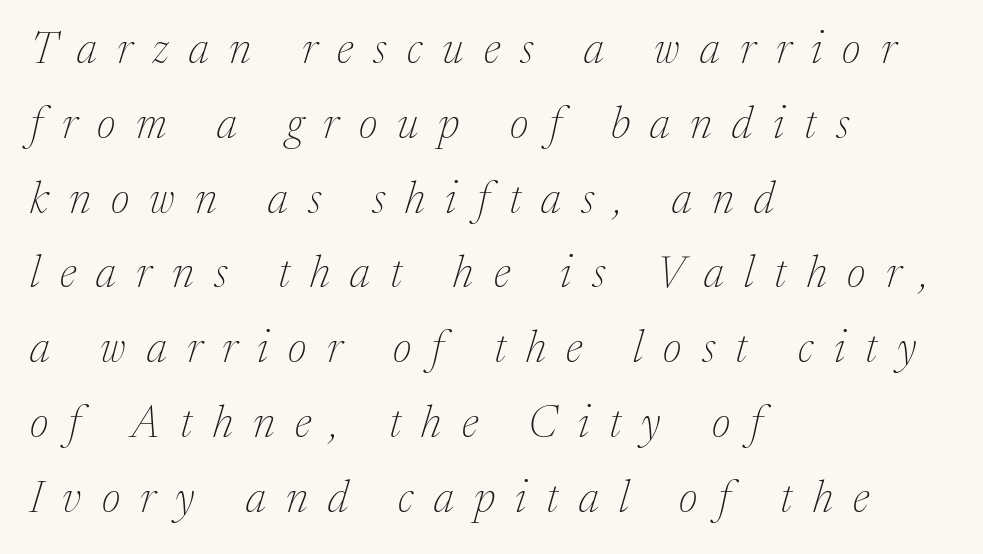
{"serif": "yes", "italic": "yes", "lean": "right", "slant_degrees": 17, "bold": "no", "weight": "thin", "width": "normal", "stroke_contrast": "medium", "x_height": "medium", "monospaced": "no", "underline": "no", "align": "left", "line_spacing": "normal", "line_spacing_ratio": 1.7, "letter_spacing": "wide", "letter_spacing_em": 0.46, "glyph_px": 44}
